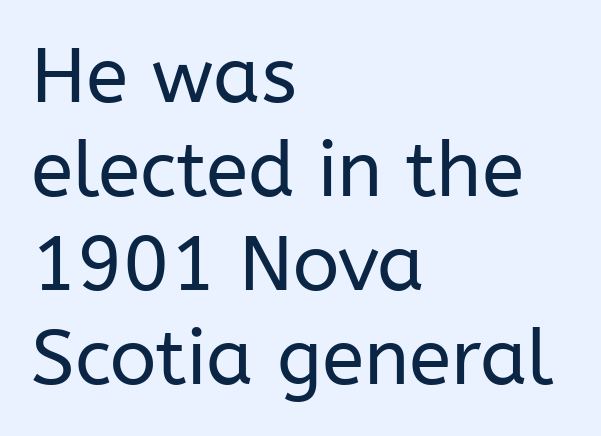
Q: Is the text bold? A: No.
Q: Is the text italic (slanted)? A: No, it is upright.
Q: Is the typeface a serif or a sans-serif typeface? A: Sans-serif.
Q: Is the text underlined? A: No.
Q: How is the paragraph aligned? A: Left-aligned.
Q: Is the spacing between letters normal or unusually wide? A: Normal.
Q: Width (condensed, normal, or wide)? A: Normal.
Q: Stroke contrast? A: Low.
Q: x-height? A: Medium.
Q: Monospaced? A: No.
